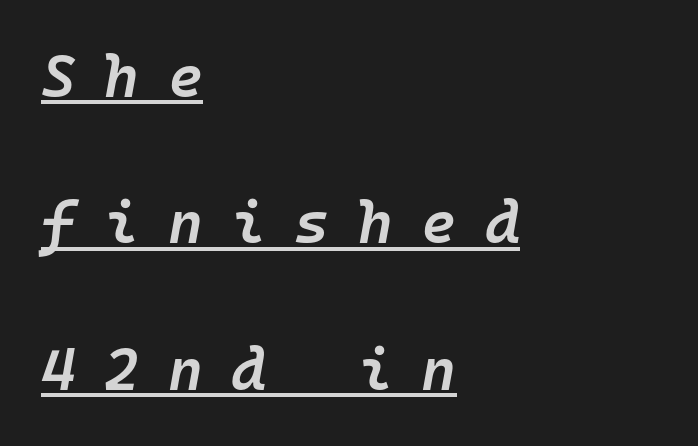
Look at the stroke-to-counter ratio: somewhat heavy, a semibold. One glance says open: line gaps are wider than usual. Glance below the letters and you will spot a drawn line. These lines have a slow, spaced-out rhythm from letter to letter. Compared with ordinary roman type, these characters are visibly tilted.
